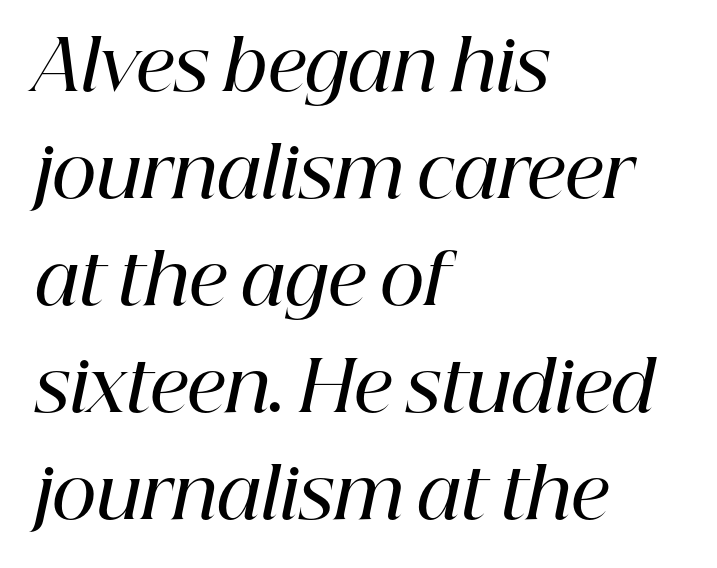
Interline gaps are of average width in this sample. Heft: intermediate — a semibold. The gaps between neighbouring characters are ordinary and unremarkable. Examine the stroke ends and you'll spot serifs.
